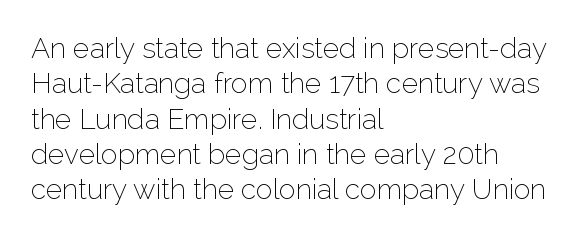
Q: Is the text bold? A: No.
Q: Is the text italic (slanted)? A: No, it is upright.
Q: Is the typeface a serif or a sans-serif typeface? A: Sans-serif.
Q: Is the text underlined? A: No.
Q: How is the paragraph aligned? A: Left-aligned.
Q: Is the spacing between letters normal or unusually wide? A: Normal.
Q: Is the spacing between lines tight, normal or loose? A: Normal.
Q: Width (condensed, normal, or wide)? A: Normal.
Q: Stroke contrast? A: Low.
Q: x-height? A: Medium.
Q: Monospaced? A: No.
